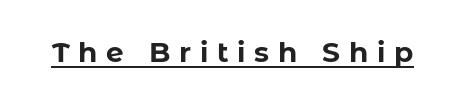
The strokes are fattened all the way to bold. The letters advance in unequal steps, a hallmark of proportional type. Caption: expanded tracking, letters set apart. The letters stand straight up with perfectly vertical stems.
